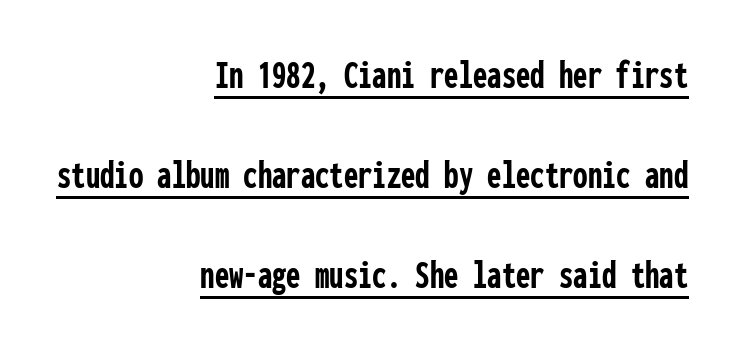
The image shows 41 px semibold, condensed sans-serif type, upright, monospaced; set right-aligned, loose line spacing (2.44x), normal letter spacing, underlined; low stroke contrast and a medium x-height.
